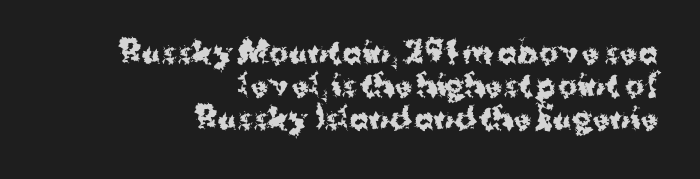
The image shows 29 px bold sans-serif type, upright; set right-aligned, tight line spacing (1.14x), normal letter spacing, not underlined; medium stroke contrast and a medium x-height.
